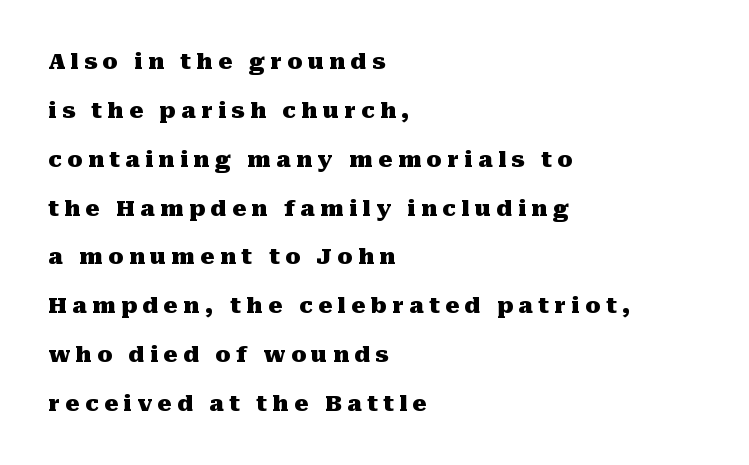
The image shows 22 px bold type, upright; set left-aligned, loose line spacing (2.22x), unusually wide letter spacing (+0.25 em), not underlined.
